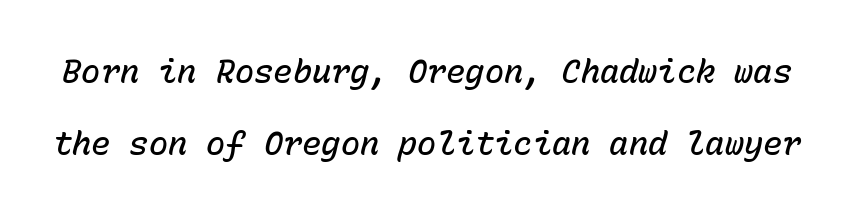
{"italic": "yes", "lean": "right", "slant_degrees": 15, "bold": "semi", "weight": "semibold", "width": "normal", "stroke_contrast": "low", "x_height": "medium", "monospaced": "yes", "underline": "no", "line_spacing": "loose", "line_spacing_ratio": 2.26, "letter_spacing": "normal", "letter_spacing_em": 0.0, "glyph_px": 32}
